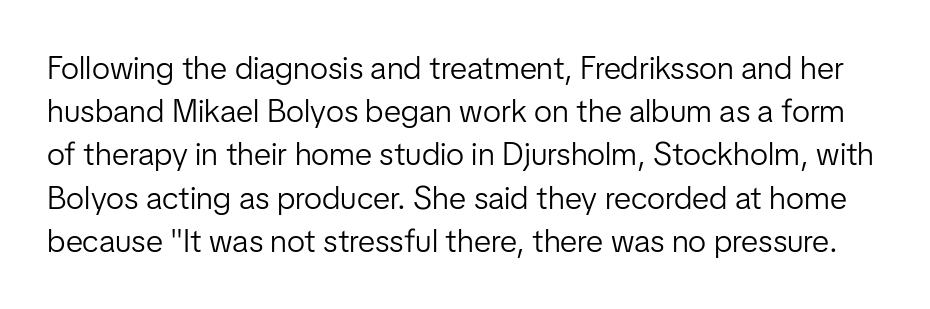
The image shows 32 px light sans-serif type, upright; set normal line spacing (1.35x), normal letter spacing, not underlined; low stroke contrast and a medium x-height.
